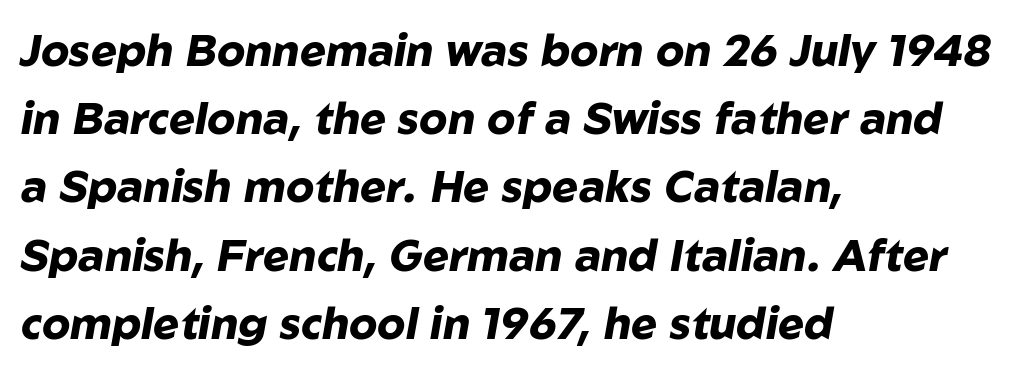
The passage shown is emphatically bold. Would a proofreader flag this as italicized? Yes. Think of a printed novel: that variable character pitch is what you see here. Honestly, there is no underline to notice here at all. Whoever set this chose a conventional vertical rhythm. Standard letterfit; no display-style spreading of the glyphs.
